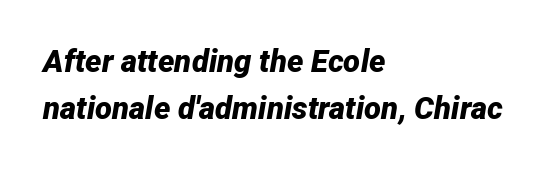
Q: Is the text bold? A: Yes.
Q: Is the text italic (slanted)? A: Yes, it leans right by about 12 degrees.
Q: Is the text underlined? A: No.
Q: How is the paragraph aligned? A: Left-aligned.
Q: Is the spacing between letters normal or unusually wide? A: Normal.
Q: Is the spacing between lines tight, normal or loose? A: Normal.
Q: Width (condensed, normal, or wide)? A: Normal.
Q: Stroke contrast? A: Low.
Q: x-height? A: Medium.
Q: Monospaced? A: No.
